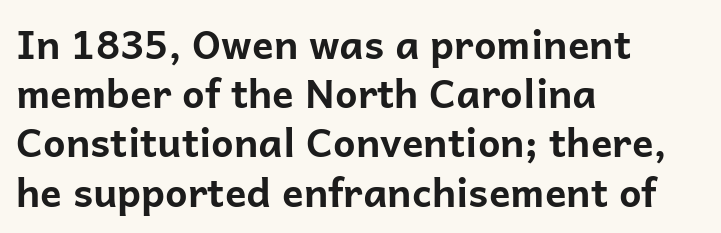
The image shows 40 px bold sans-serif type, upright; set left-aligned, line spacing 1.23x, normal letter spacing, not underlined; low stroke contrast and a medium x-height.
